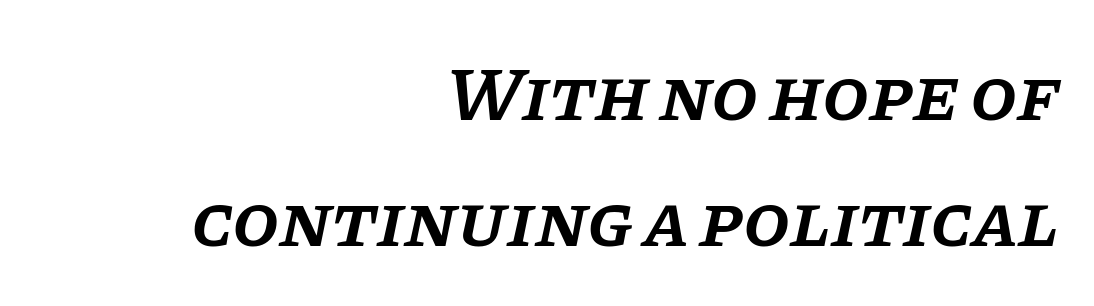
{"serif": "yes", "italic": "yes", "lean": "right", "slant_degrees": 11, "bold": "semi", "weight": "semibold", "width": "normal", "stroke_contrast": "low", "x_height": "large", "monospaced": "no", "underline": "no", "align": "right", "line_spacing": "normal", "line_spacing_ratio": 1.66, "letter_spacing": "normal", "letter_spacing_em": 0.0, "glyph_px": 76}
